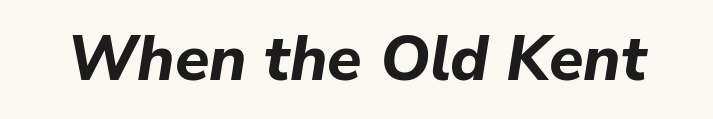
The image shows 63 px bold type, italic (leaning right); set normal letter spacing, not underlined; low stroke contrast and a medium x-height.
